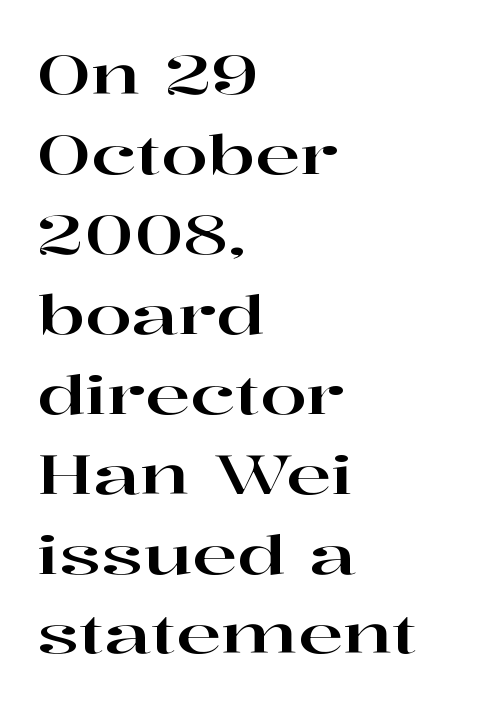
Tall strokes in this sample are plumb rather than angled. Line beginnings align vertically; line endings do not. Decoration check: the copy has no underline. Yep, those are serifs on the letters. Nobody touched the tracking dial on this one. Regarding leading, the lines here are spaced in the standard way.
